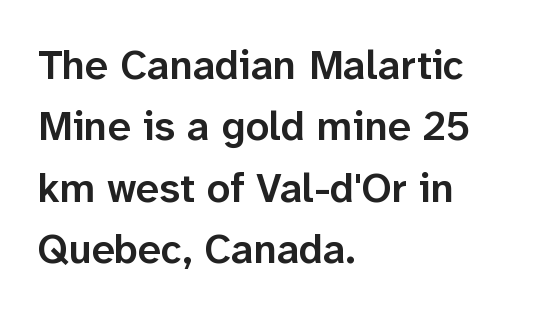
Reading down the block, your eye returns to a fixed left position each line. The passage shown is typeset with a sans-serif family. The letters sit at their default tracking, neither squeezed nor spread. Slightly chunky letters — semibold, I'd say, not full bold. Beneath every word, the page is bare.
